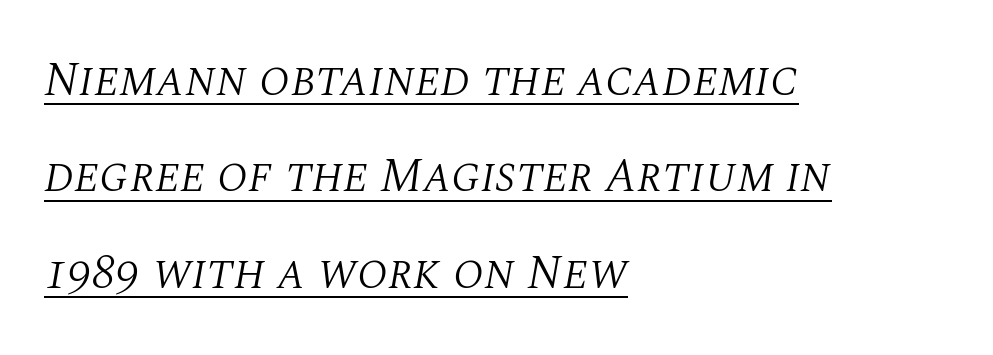
Q: Is the text bold? A: No.
Q: Is the text italic (slanted)? A: Yes, it leans right by about 10 degrees.
Q: Is the typeface a serif or a sans-serif typeface? A: Serif.
Q: Is the text underlined? A: Yes.
Q: How is the paragraph aligned? A: Left-aligned.
Q: Is the spacing between letters normal or unusually wide? A: Normal.
Q: Is the spacing between lines tight, normal or loose? A: Loose.
Q: Width (condensed, normal, or wide)? A: Normal.
Q: Stroke contrast? A: Medium.
Q: x-height? A: Large.
Q: Monospaced? A: No.
